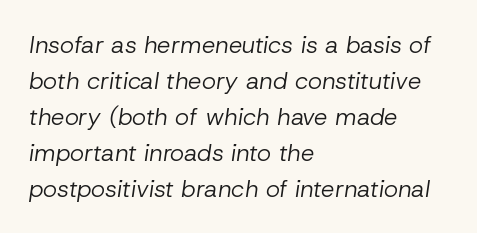
A typesetter would mark this as italic. Leading matches the norm, producing a regular column. Letters have the restrained weight of plain body copy at most. Words appear dense and cohesive because spacing is normal. The words here are not underlined.
